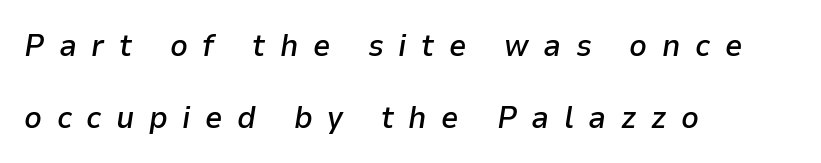
Leading is clearly above the norm, producing a sparse column. Every character sits at an angle, as italics do. Is the type bold? Partly — it's a semibold, heavier than regular but not fully bold. Unmarked baselines from the first word to the last. Honestly, the letter spacing is so wide it's the main thing you notice.
